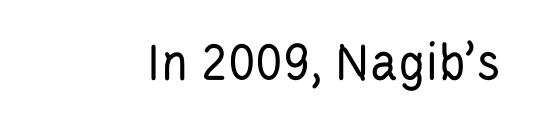
The image shows 56 px regular-weight, condensed sans-serif type, upright; set normal letter spacing, not underlined; low stroke contrast and a large x-height.
